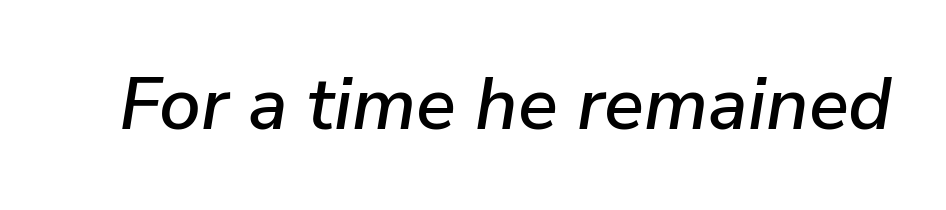
{"italic": "yes", "lean": "right", "slant_degrees": 9, "width": "normal", "stroke_contrast": "low", "x_height": "medium", "monospaced": "no", "underline": "no", "letter_spacing": "normal", "letter_spacing_em": 0.0, "glyph_px": 74}
